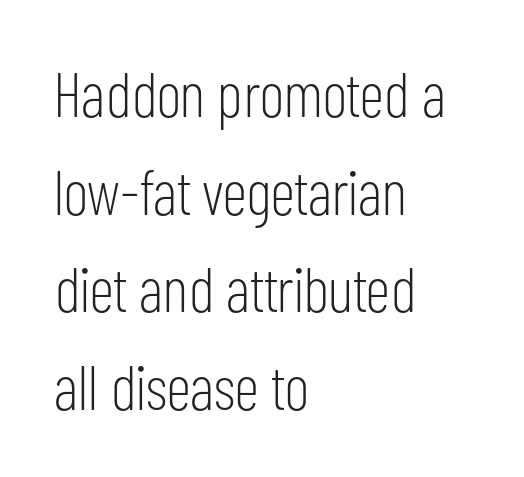
Q: Is the text bold? A: No.
Q: Is the text italic (slanted)? A: No, it is upright.
Q: Is the typeface a serif or a sans-serif typeface? A: Sans-serif.
Q: Is the text underlined? A: No.
Q: How is the paragraph aligned? A: Left-aligned.
Q: Is the spacing between letters normal or unusually wide? A: Normal.
Q: Is the spacing between lines tight, normal or loose? A: Normal.
Q: Width (condensed, normal, or wide)? A: Condensed.
Q: Stroke contrast? A: Low.
Q: x-height? A: Medium.
Q: Monospaced? A: No.
